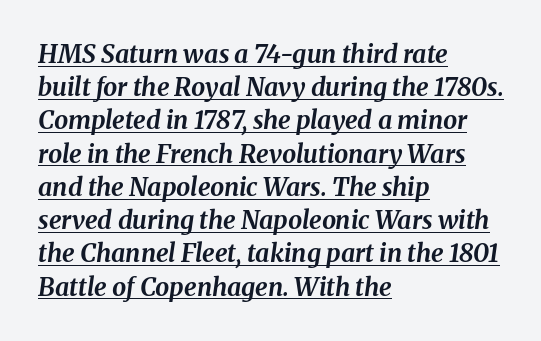
Q: Is the text bold? A: Yes.
Q: Is the text italic (slanted)? A: Yes, it leans right by about 8 degrees.
Q: Is the text underlined? A: Yes.
Q: How is the paragraph aligned? A: Left-aligned.
Q: Is the spacing between letters normal or unusually wide? A: Normal.
Q: Is the spacing between lines tight, normal or loose? A: Normal.
